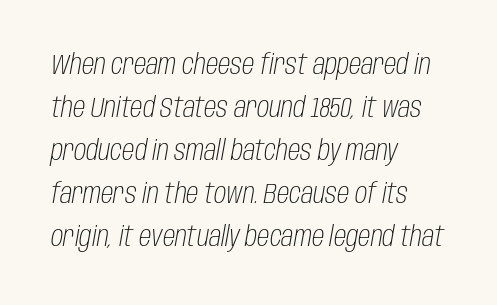
Slant detected: the letters are inclined. Horizontal bands of white between lines are of average thickness. One-word summary of the alignment: left. The passage shown is typed in a proportional face where columns would drift. Bare-footed words on every line.
